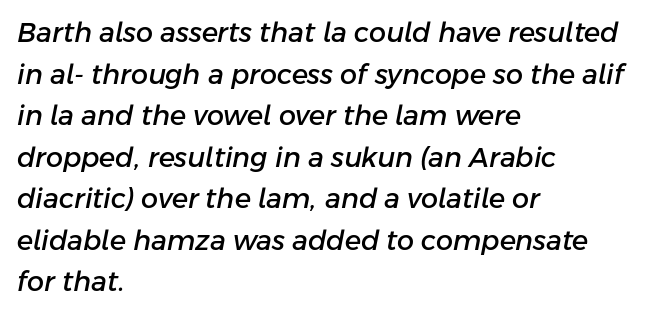
Beneath every word, the page is bare. The typesetter chose a ragged-right arrangement here. It's the slanting kind of type. Students, note that the glyphs here touch the page at normal intervals. This block has exactly the height ordinary leading produces.
